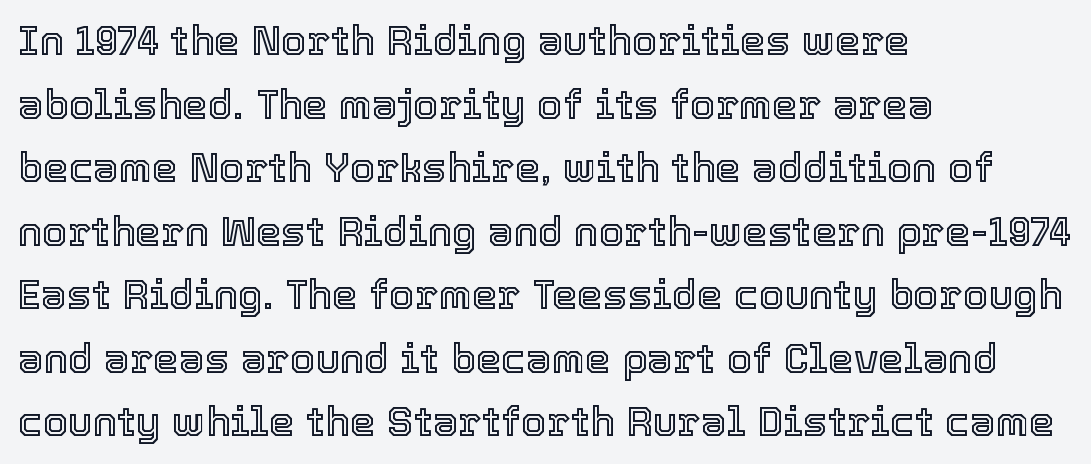
Honestly, the letter spacing is just normal — you wouldn't notice it. No word sits above an underline. If you drew a line through each stem, it would be perfectly vertical. Each new line begins a customary step beneath the previous one.
